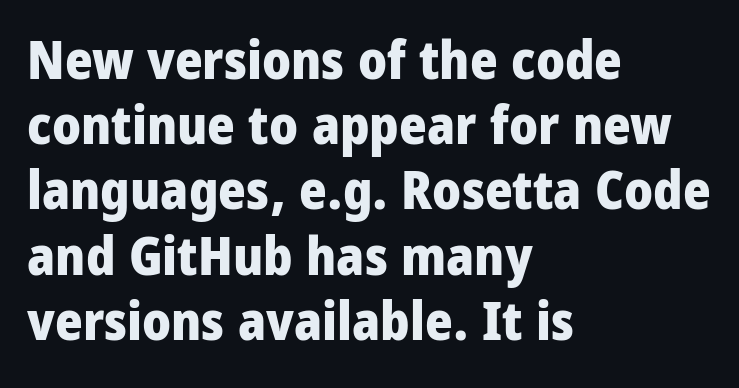
This sample is left-justified, so line endings fall wherever the words run out. Looks like regular typesetting: each glyph gets only the width it needs. The letters stand upright; this is a roman face. Set as a true bold cut, around the 700 mark. Is this a sans? Yes — the strokes have no serifs. Nobody drew a line under any word here.
